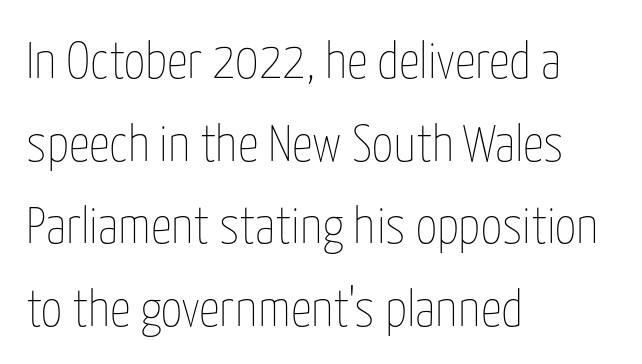
Q: Is the text bold? A: No.
Q: Is the text italic (slanted)? A: No, it is upright.
Q: Is the text underlined? A: No.
Q: How is the paragraph aligned? A: Left-aligned.
Q: Is the spacing between letters normal or unusually wide? A: Normal.
Q: Is the spacing between lines tight, normal or loose? A: Normal.
Q: Width (condensed, normal, or wide)? A: Condensed.
Q: Stroke contrast? A: Low.
Q: x-height? A: Medium.
Q: Monospaced? A: No.
